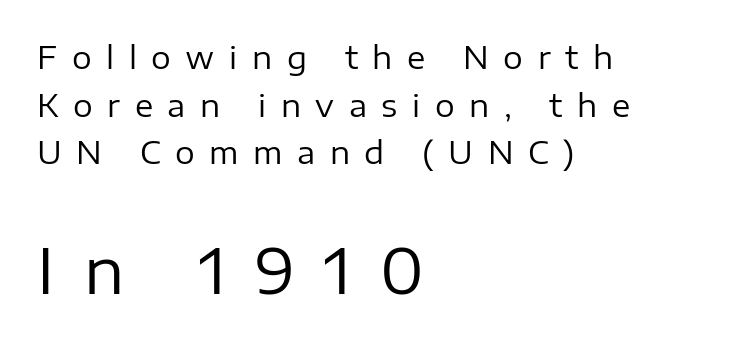
Q: Is the text bold? A: No.
Q: Is the text italic (slanted)? A: No, it is upright.
Q: Is the typeface a serif or a sans-serif typeface? A: Sans-serif.
Q: Is the text underlined? A: No.
Q: How is the paragraph aligned? A: Left-aligned.
Q: Is the spacing between letters normal or unusually wide? A: Unusually wide.
Q: Is the spacing between lines tight, normal or loose? A: Normal.
Q: Which block of text is set in a larger size, the first (top) or the second (bottom)? A: The second (bottom) one.
Q: Width (condensed, normal, or wide)? A: Normal.
Q: Stroke contrast? A: Low.
Q: x-height? A: Medium.
Q: Monospaced? A: No.
